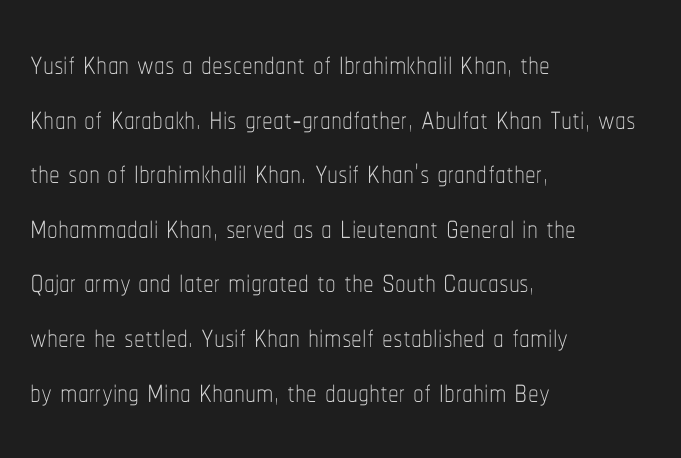
The image shows 43 px thin, condensed type, upright; set left-aligned, normal line spacing (1.27x), normal letter spacing, not underlined; low stroke contrast and a medium x-height.
